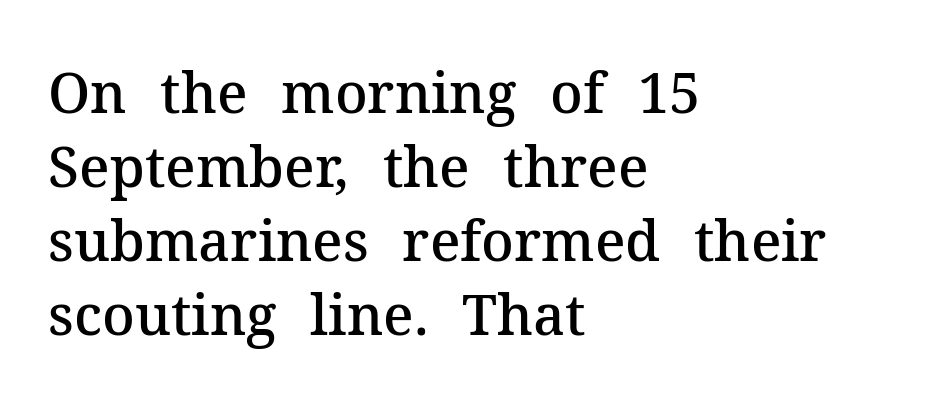
The image shows 56 px semibold serif type, upright; set left-aligned, normal line spacing (1.32x), normal letter spacing, not underlined; medium stroke contrast and a medium x-height.
